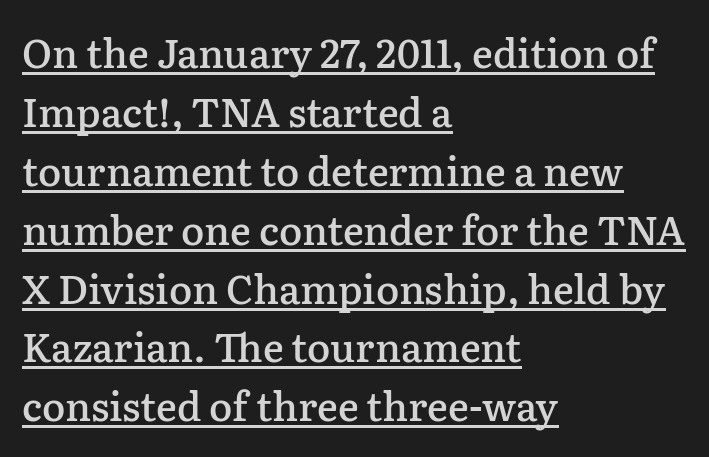
{"serif": "yes", "italic": "no", "bold": "semi", "weight": "semibold", "width": "normal", "stroke_contrast": "low", "x_height": "medium", "monospaced": "no", "underline": "yes", "align": "left", "line_spacing": "normal", "line_spacing_ratio": 1.51, "letter_spacing": "normal", "letter_spacing_em": 0.0, "glyph_px": 39}
